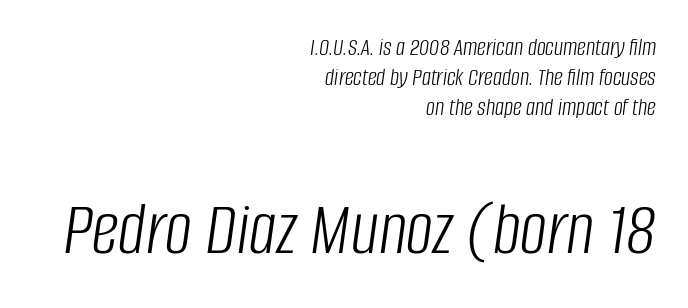
The font sits on the lighter half of the weight spectrum, regular included. These lines are set flush right with a ragged left edge. The passage shown is typed in a proportional face where columns would drift. The more generous point size was reserved for the lower chunk. Characters are canted at an angle relative to the baseline's perpendicular.
